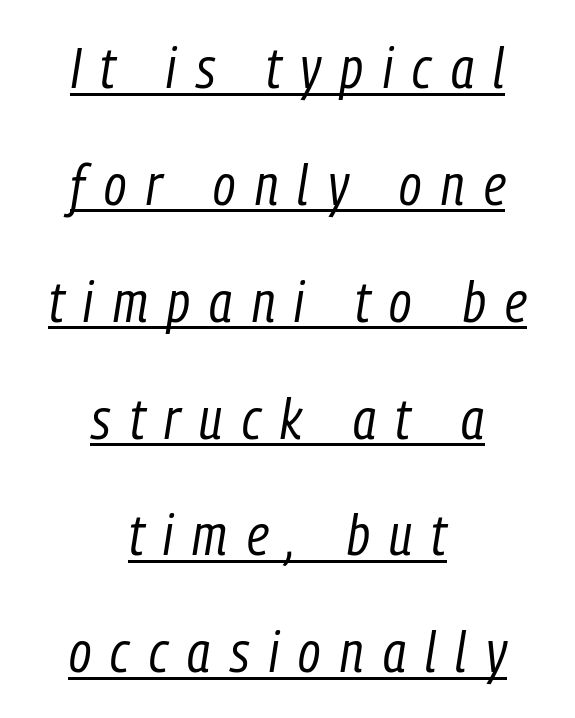
{"italic": "yes", "lean": "right", "slant_degrees": 9, "bold": "no", "weight": "regular", "width": "condensed", "stroke_contrast": "low", "x_height": "medium", "monospaced": "no", "underline": "yes", "align": "center", "line_spacing": "loose", "line_spacing_ratio": 2.05, "letter_spacing": "wide", "letter_spacing_em": 0.34, "glyph_px": 57}
